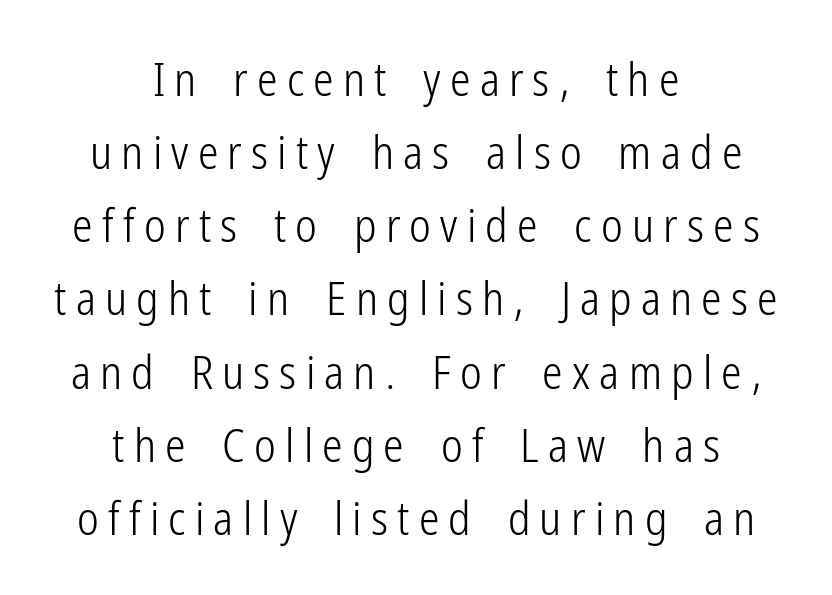
The type is letterspaced generously, with wide tracking. The rendering shows plain stroke endings on the letterforms — a sans-serif design. When letters stand straight like this, we call the style roman or upright. Type without underlining. Stems here are at most as thick as an everyday book face.
